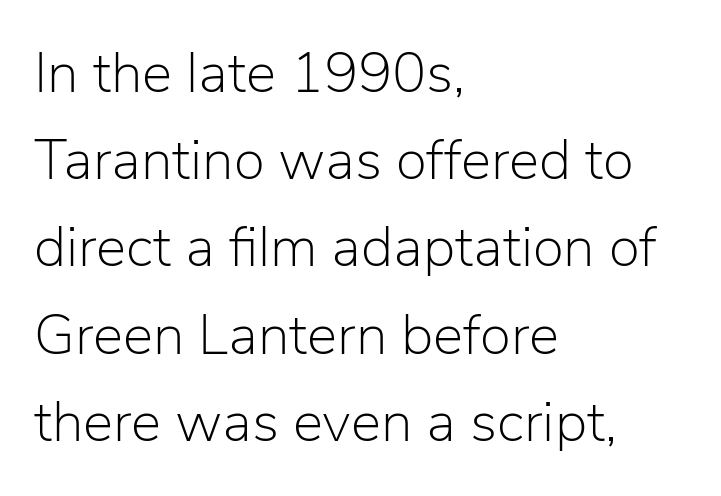
The line-height multiplier appears to be the usual default. Posture: straight, roman, zero tilt. A typesetter would call this proportional, since set widths differ per character. The rendering anchors every line to the left-hand side. Caption: face not bold, strokes unweighted. Underline: absent.
